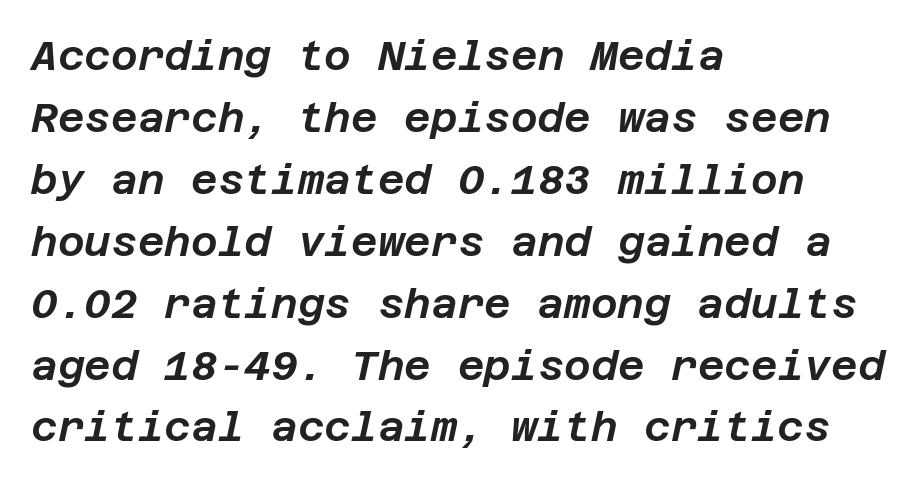
{"italic": "yes", "lean": "right", "slant_degrees": 12, "width": "normal", "stroke_contrast": "low", "x_height": "large", "underline": "no", "align": "left", "line_spacing": "normal", "line_spacing_ratio": 1.51, "letter_spacing": "normal", "letter_spacing_em": 0.0, "glyph_px": 41}
